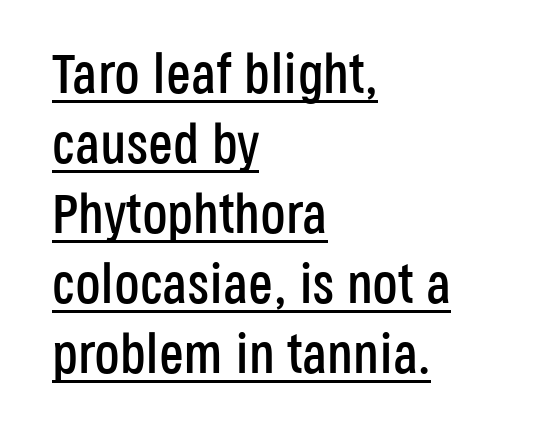
{"serif": "no", "italic": "no", "width": "condensed", "stroke_contrast": "low", "x_height": "large", "monospaced": "no", "underline": "yes", "align": "left", "line_spacing": "normal", "line_spacing_ratio": 1.25, "letter_spacing": "normal", "letter_spacing_em": 0.0, "glyph_px": 56}
